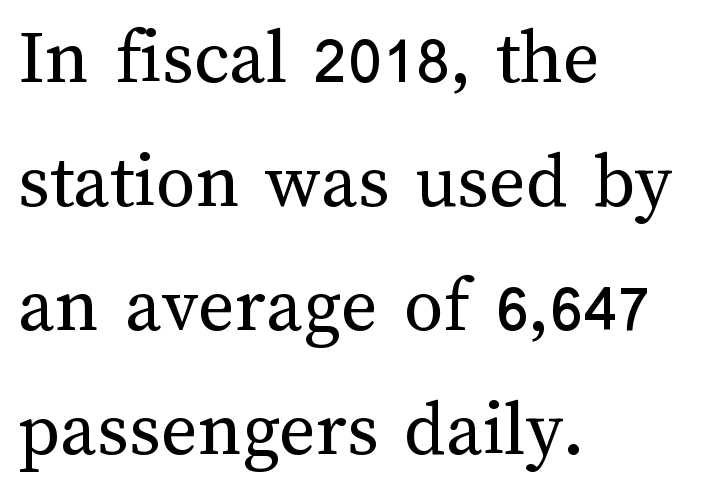
{"italic": "no", "bold": "no", "weight": "regular", "width": "normal", "stroke_contrast": "medium", "x_height": "medium", "monospaced": "no", "underline": "no", "align": "left", "line_spacing": "normal", "line_spacing_ratio": 1.57, "letter_spacing": "normal", "letter_spacing_em": 0.0, "glyph_px": 79}
